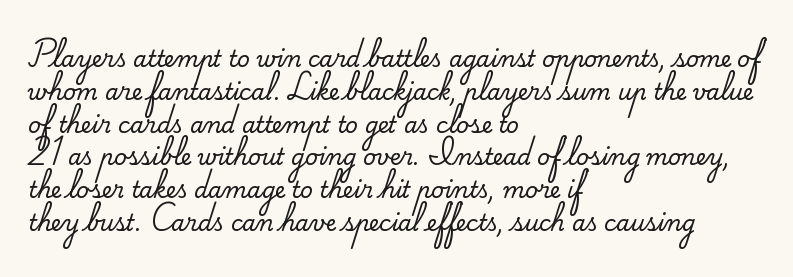
The specimen omits any rule beneath the text block's lines. Is the letter spacing exaggerated? No — it looks like the ordinary default. The rag falls on the right side of this text block. Baseline-to-baseline distance is the conventional proportion of letter height.
